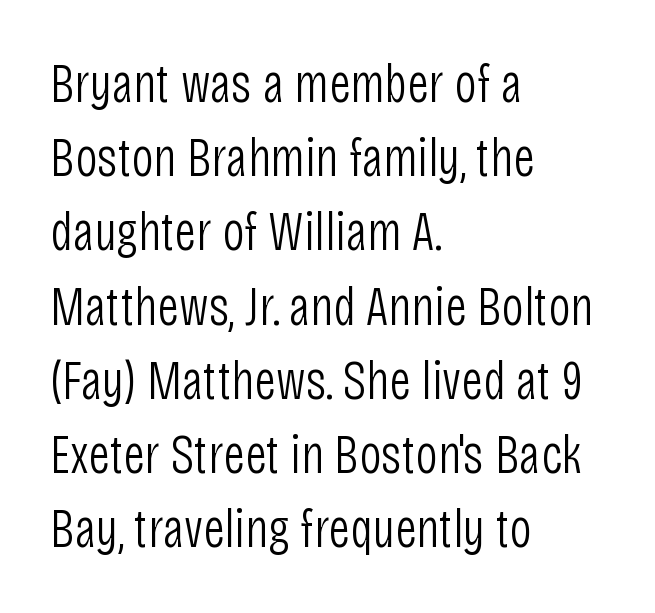
The image shows 55 px light, condensed sans-serif type, upright; set left-aligned, normal line spacing (1.35x), normal letter spacing, not underlined; low stroke contrast and a large x-height.
